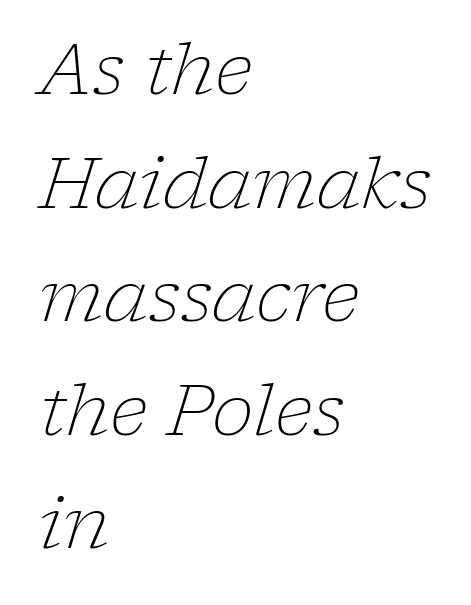
{"serif": "yes", "italic": "yes", "lean": "right", "slant_degrees": 17, "bold": "no", "weight": "light", "width": "normal", "stroke_contrast": "low", "x_height": "medium", "monospaced": "no", "underline": "no", "align": "left", "line_spacing": "normal", "line_spacing_ratio": 1.6, "letter_spacing": "normal", "letter_spacing_em": 0.0, "glyph_px": 71}
